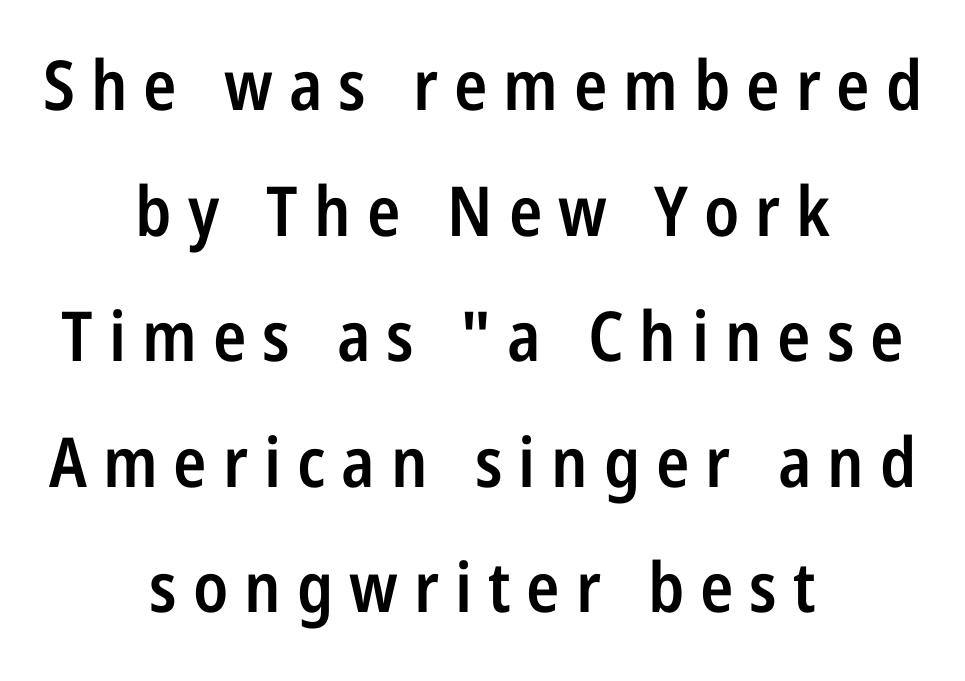
The image shows 69 px semibold, condensed sans-serif type, upright; set centered, line spacing 1.82x, unusually wide letter spacing (+0.23 em), not underlined; low stroke contrast and a medium x-height.
